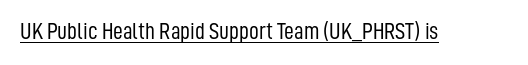
The image shows 24 px text type, upright; set normal letter spacing, underlined.
